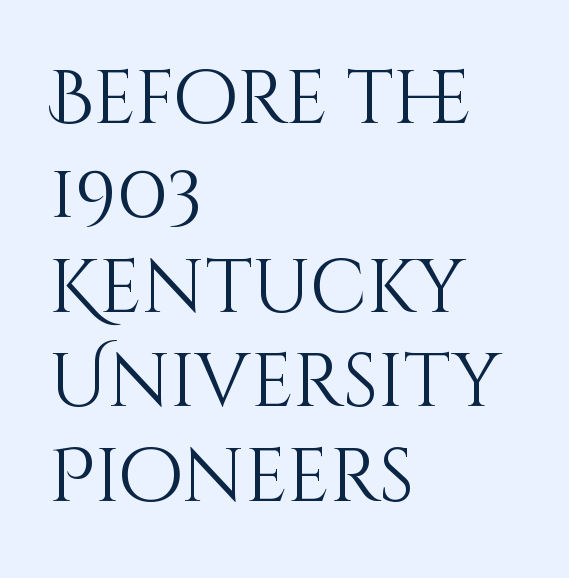
Q: Is the text bold? A: No.
Q: Is the text italic (slanted)? A: No, it is upright.
Q: Is the text underlined? A: No.
Q: How is the paragraph aligned? A: Left-aligned.
Q: Is the spacing between letters normal or unusually wide? A: Normal.
Q: Is the spacing between lines tight, normal or loose? A: Normal.
Q: Width (condensed, normal, or wide)? A: Normal.
Q: Stroke contrast? A: Medium.
Q: x-height? A: Large.
Q: Monospaced? A: No.
